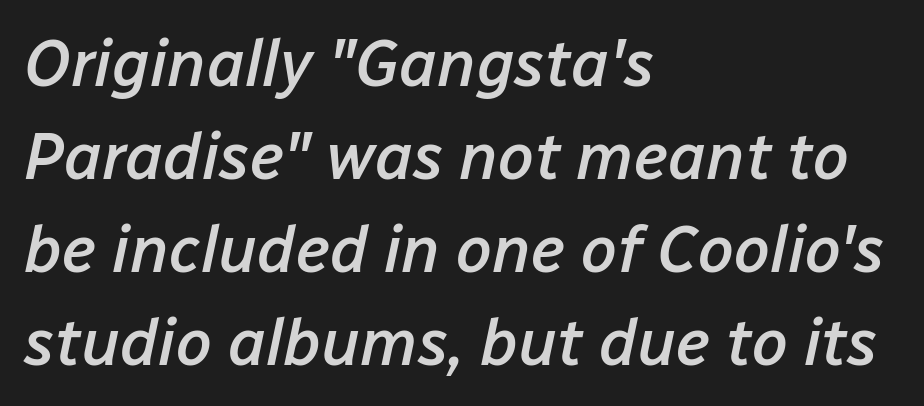
The line texture is even and compact thanks to regular tracking. On the weight axis this lands at semibold, roughly 600. Horizontally, the lines are justified to the leading edge only. Words float on clear page, feet unadorned.
